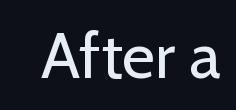
The image shows 64 px regular-weight sans-serif type, upright; set normal letter spacing, not underlined; low stroke contrast and a medium x-height.
